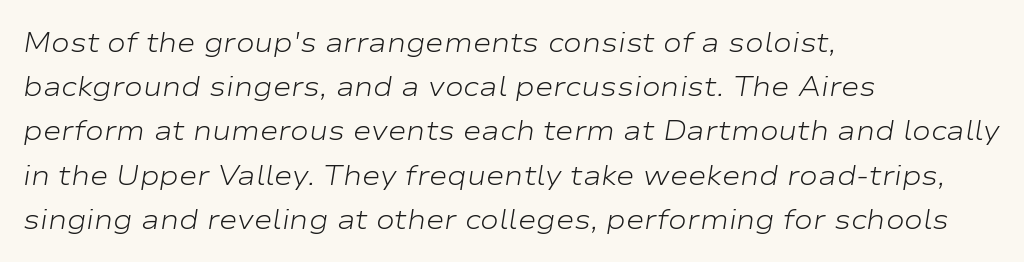
Q: Is the text bold? A: No.
Q: Is the text italic (slanted)? A: Yes, it leans right by about 9 degrees.
Q: Is the text underlined? A: No.
Q: How is the paragraph aligned? A: Left-aligned.
Q: Is the spacing between letters normal or unusually wide? A: Normal.
Q: Is the spacing between lines tight, normal or loose? A: Normal.
Q: Width (condensed, normal, or wide)? A: Wide.
Q: Stroke contrast? A: Low.
Q: x-height? A: Medium.
Q: Monospaced? A: No.
